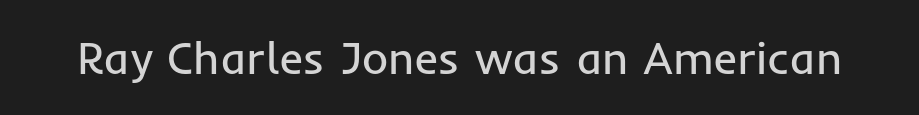
Look at the tracking — it's just the regular setting, nothing added. To sum up the face: it is a sans, with no serifs. Varying glyph widths throughout — classic text-font behaviour. Weight class: somewhere from thin through regular. Lines of text with bare space underneath.
